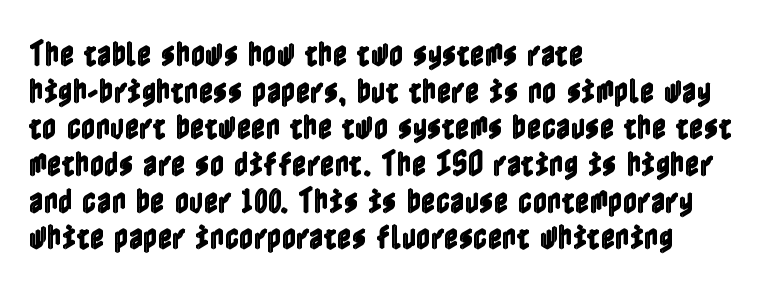
{"italic": "no", "width": "condensed", "x_height": "medium", "underline": "no", "align": "left", "line_spacing": "normal", "line_spacing_ratio": 1.31, "letter_spacing": "normal", "letter_spacing_em": 0.0, "glyph_px": 28}
